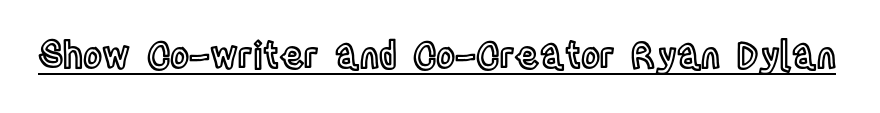
The typography opts for an upright posture over an oblique one. Character widths vary here, with narrow letters taking less room than wide ones. The words here are underlined. The horizontal fit of the characters is conventional and even.
